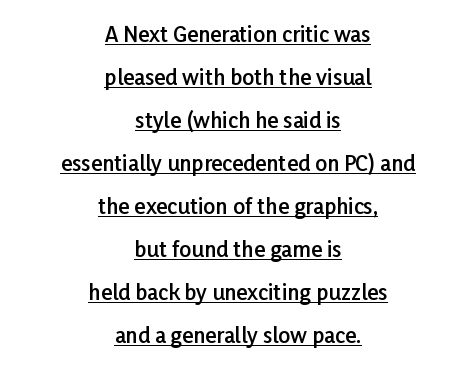
The line texture is even and compact thanks to regular tracking. Beneath each row of characters lies a ruled line. Designer's note — italics off, roman on. Notice how the passage keeps no hard edge, just a central spine. Emphasis by weight is partial: semibold. Airy leading.
